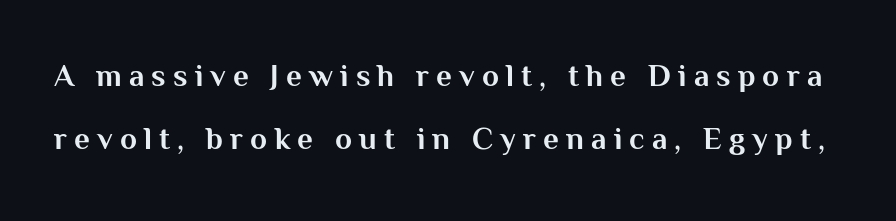
The image shows 31 px bold sans-serif type, upright; set loose line spacing (2.04x), unusually wide letter spacing (+0.23 em), not underlined; medium stroke contrast and a medium x-height.
